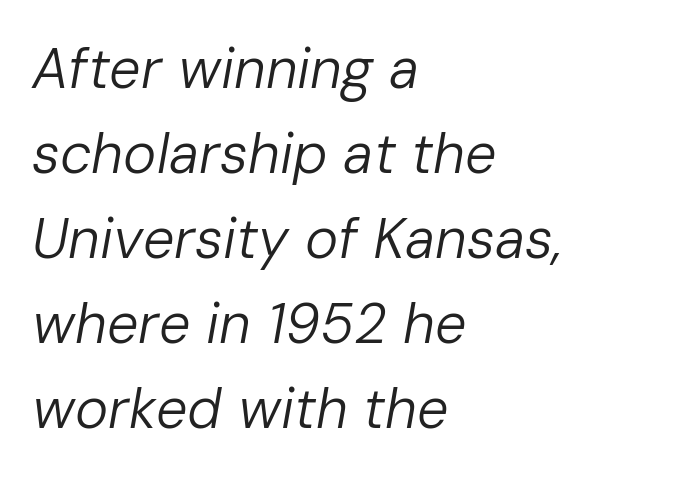
The image shows 56 px regular-weight type, italic (leaning right); set left-aligned, normal line spacing (1.52x), normal letter spacing, not underlined; low stroke contrast and a medium x-height.
